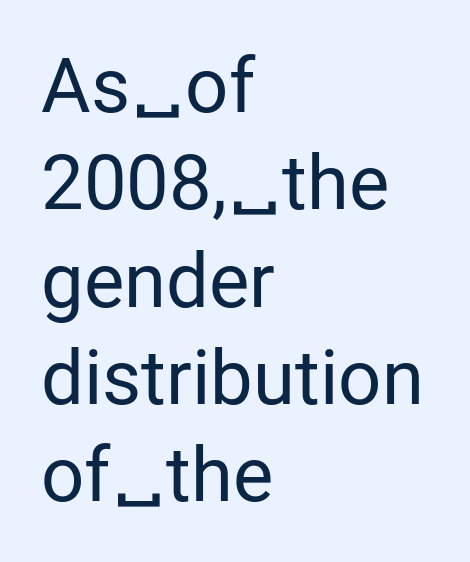
The image shows 76 px regular-weight sans-serif type, upright; set left-aligned, normal line spacing (1.28x), normal letter spacing, not underlined; low stroke contrast and a medium x-height.
